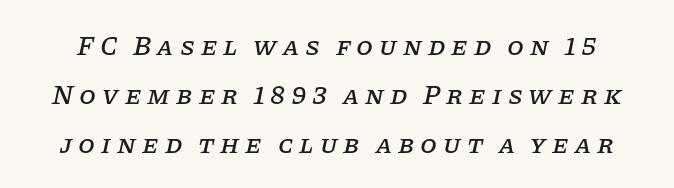
{"italic": "yes", "lean": "right", "slant_degrees": 11, "underline": "no", "line_spacing_ratio": 1.82, "letter_spacing": "wide", "letter_spacing_em": 0.22, "glyph_px": 27}
